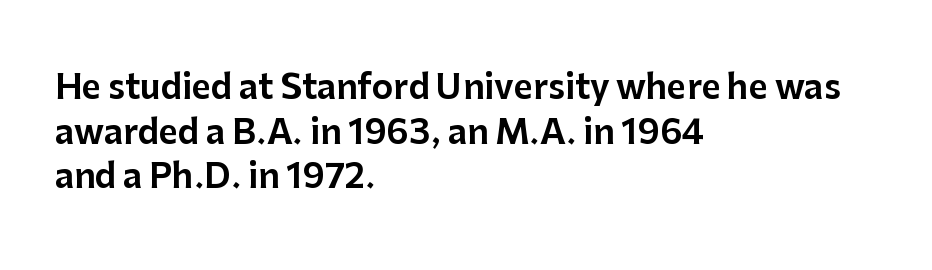
Q: Is the text italic (slanted)? A: No, it is upright.
Q: Is the typeface a serif or a sans-serif typeface? A: Sans-serif.
Q: Is the text underlined? A: No.
Q: How is the paragraph aligned? A: Left-aligned.
Q: Is the spacing between letters normal or unusually wide? A: Normal.
Q: Is the spacing between lines tight, normal or loose? A: Normal.
Q: Width (condensed, normal, or wide)? A: Normal.
Q: Stroke contrast? A: Low.
Q: x-height? A: Medium.
Q: Monospaced? A: No.
